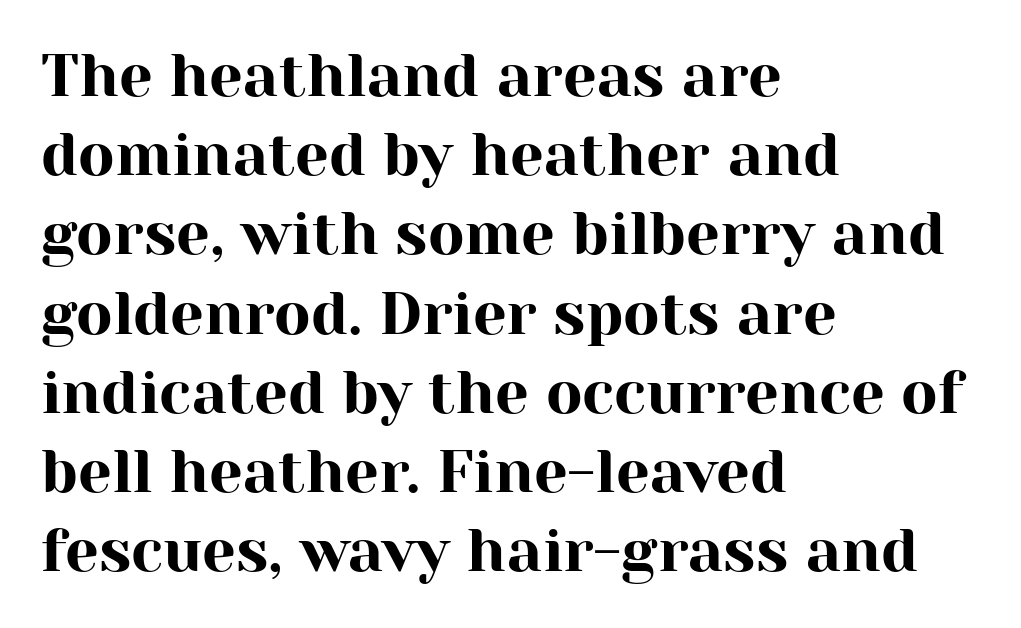
The rendering anchors every line to the left-hand side. The face used here is seriffed, in the tradition of book romans. The face used here is proportionally spaced, like ordinary book or web type. Every character sits straight up, as roman type does.
